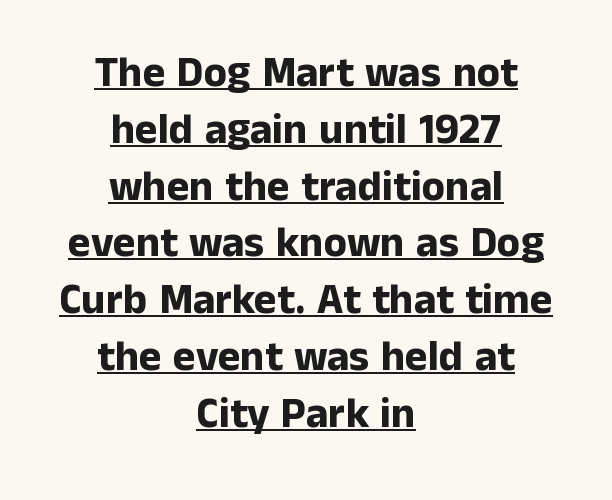
Inter-character spacing is left at the font's built-in metrics. Thick stems and heavy bowls — unmistakably bold. Normally led — the rows are evenly, conventionally spaced. This rendering features underlined lettering.
